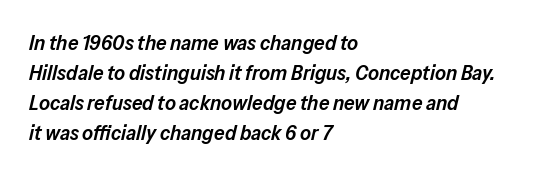
There is no visible air inserted between adjacent glyphs. Italic: yes, the glyphs are oblique. Regarding leading, the lines here are spaced in the standard way. The area under the type is left untouched.
